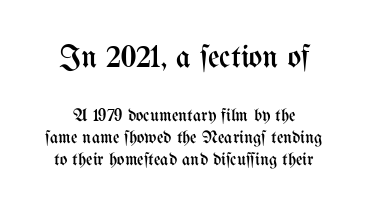
Q: Is the text bold? A: No.
Q: Is the text italic (slanted)? A: No, it is upright.
Q: Is the text underlined? A: No.
Q: Is the spacing between letters normal or unusually wide? A: Normal.
Q: Which block of text is set in a larger size, the first (top) or the second (bottom)? A: The first (top) one.
Q: Width (condensed, normal, or wide)? A: Condensed.
Q: Stroke contrast? A: Medium.
Q: x-height? A: Medium.
Q: Monospaced? A: No.
